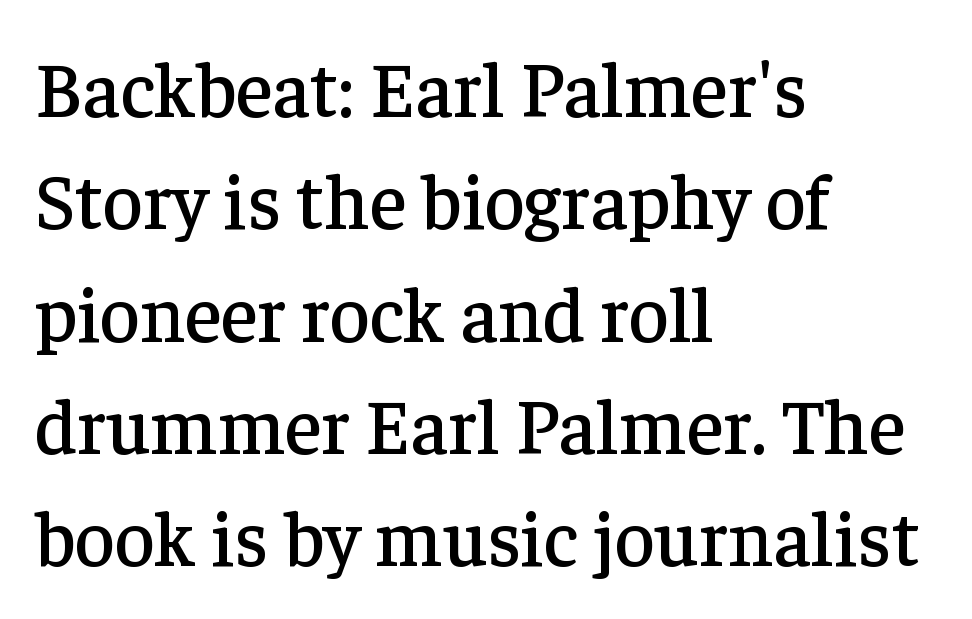
Q: Is the text italic (slanted)? A: No, it is upright.
Q: Is the typeface a serif or a sans-serif typeface? A: Serif.
Q: Is the text underlined? A: No.
Q: How is the paragraph aligned? A: Left-aligned.
Q: Is the spacing between letters normal or unusually wide? A: Normal.
Q: Is the spacing between lines tight, normal or loose? A: Normal.
Q: Width (condensed, normal, or wide)? A: Normal.
Q: Stroke contrast? A: Low.
Q: x-height? A: Medium.
Q: Monospaced? A: No.
